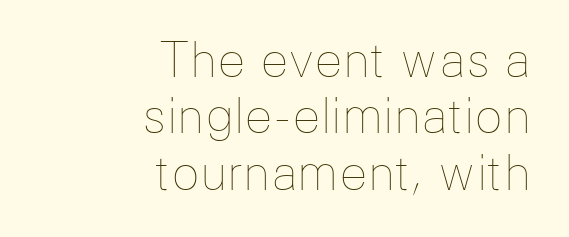
{"italic": "no", "bold": "no", "weight": "thin", "width": "normal", "stroke_contrast": "low", "x_height": "medium", "monospaced": "no", "underline": "no", "align": "right", "line_spacing_ratio": 1.2, "letter_spacing": "normal", "letter_spacing_em": 0.0, "glyph_px": 47}
